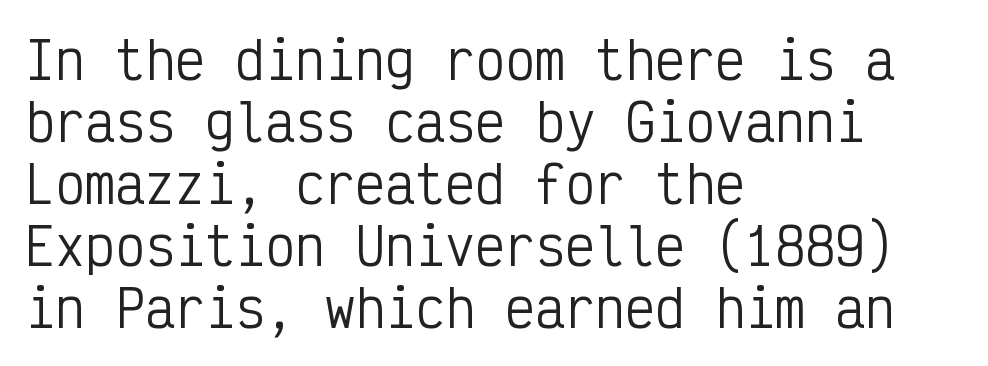
{"serif": "no", "italic": "no", "bold": "no", "weight": "regular", "width": "condensed", "stroke_contrast": "low", "x_height": "medium", "monospaced": "yes", "underline": "no", "align": "left", "line_spacing_ratio": 1.24, "letter_spacing": "normal", "letter_spacing_em": 0.0, "glyph_px": 50}
